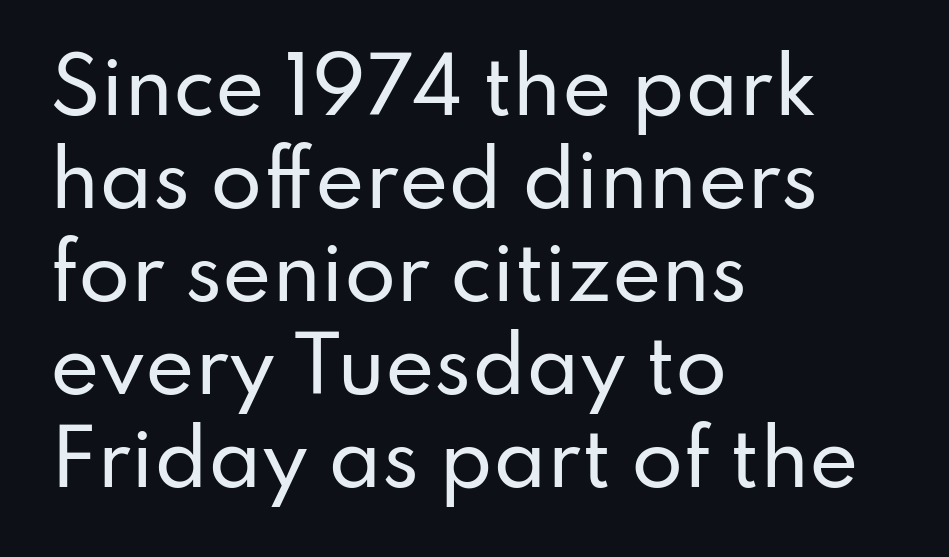
The image shows 75 px sans-serif type, upright; set left-aligned, line spacing 1.24x, normal letter spacing, not underlined; low stroke contrast and a small x-height.
